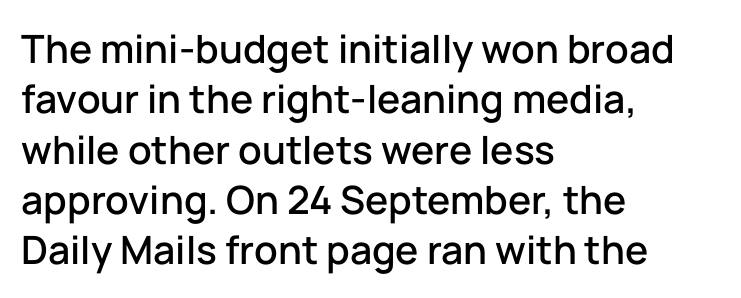
The image shows 39 px sans-serif type, upright; set left-aligned, normal line spacing (1.29x), normal letter spacing, not underlined; low stroke contrast and a medium x-height.
